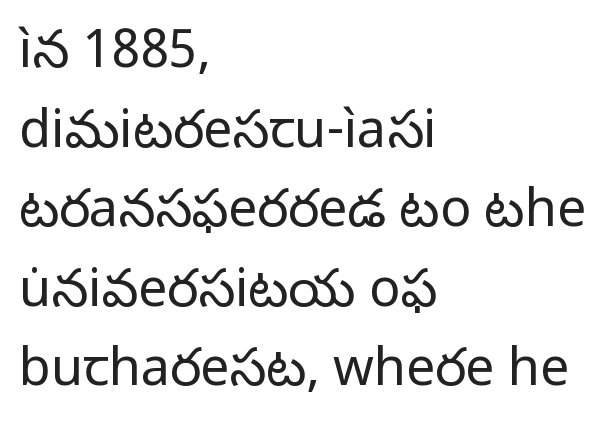
{"serif": "no", "italic": "no", "bold": "no", "weight": "regular", "width": "normal", "stroke_contrast": "low", "x_height": "medium", "monospaced": "no", "underline": "no", "align": "left", "line_spacing": "normal", "line_spacing_ratio": 1.53, "letter_spacing": "normal", "letter_spacing_em": 0.0, "glyph_px": 52}
